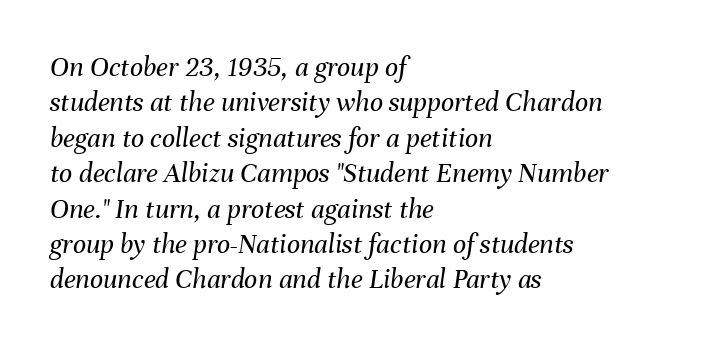
This sample has the flowing, uneven cadence of proportional lettering. Students, note that the glyphs here touch the page at normal intervals. Compared with ordinary roman type, these characters are visibly tilted. No heavy texture on the line: the type isn't bold. Visually the block forms a straight wall on the left and a jagged coastline on the right.
